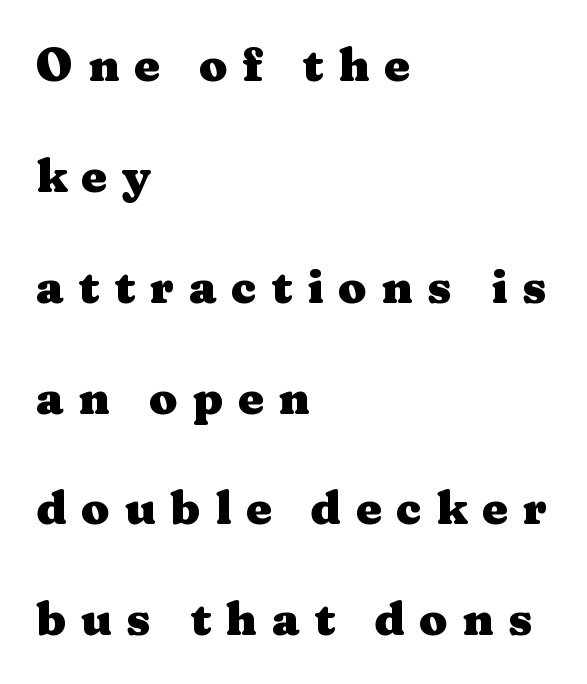
The image shows 46 px heavy, wide serif type, upright; set left-aligned, loose line spacing (2.41x), unusually wide letter spacing (+0.32 em), not underlined; medium stroke contrast and a medium x-height.
